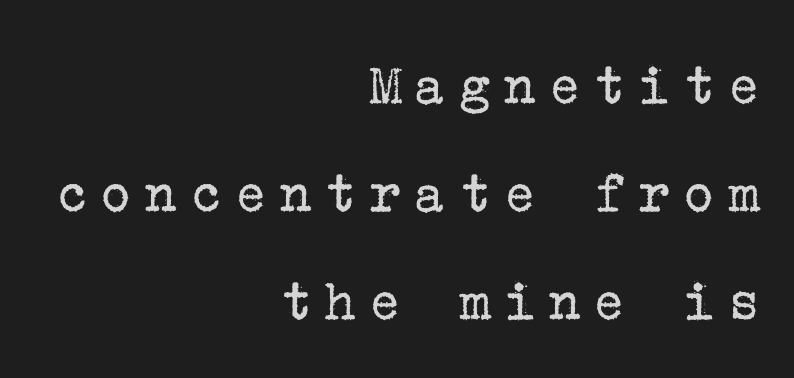
{"serif": "yes", "italic": "no", "bold": "no", "weight": "regular", "width": "normal", "stroke_contrast": "low", "x_height": "medium", "underline": "no", "align": "right", "line_spacing_ratio": 1.8, "letter_spacing": "wide", "letter_spacing_em": 0.21, "glyph_px": 60}
